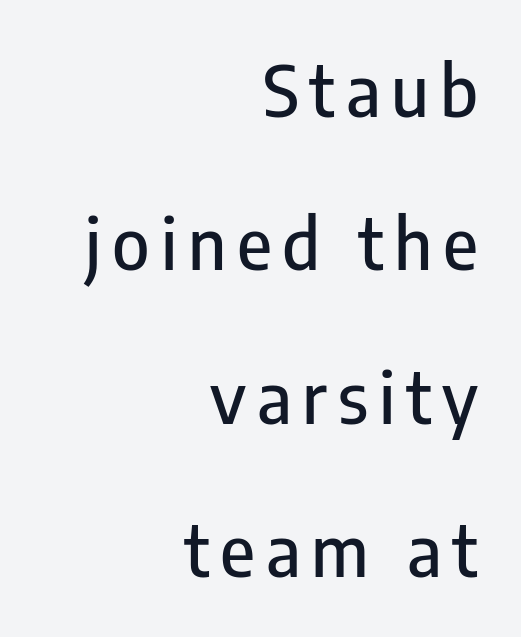
Q: Is the text italic (slanted)? A: No, it is upright.
Q: Is the typeface a serif or a sans-serif typeface? A: Sans-serif.
Q: Is the text underlined? A: No.
Q: How is the paragraph aligned? A: Right-aligned.
Q: Is the spacing between lines tight, normal or loose? A: Loose.
Q: Width (condensed, normal, or wide)? A: Condensed.
Q: Stroke contrast? A: Low.
Q: x-height? A: Medium.
Q: Monospaced? A: No.
